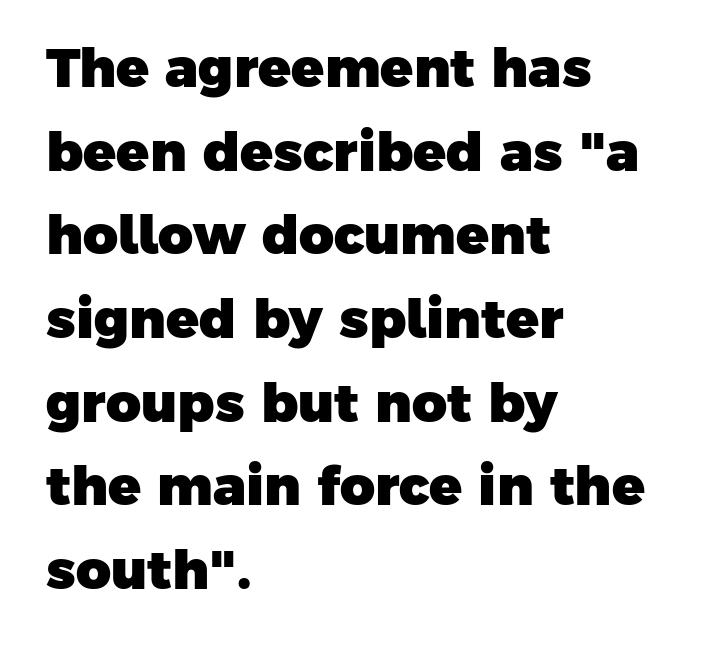
{"serif": "no", "bold": "yes", "weight": "heavy", "width": "normal", "stroke_contrast": "low", "x_height": "medium", "monospaced": "no", "underline": "no", "align": "left", "line_spacing": "normal", "line_spacing_ratio": 1.55, "letter_spacing": "normal", "letter_spacing_em": 0.0, "glyph_px": 54}
